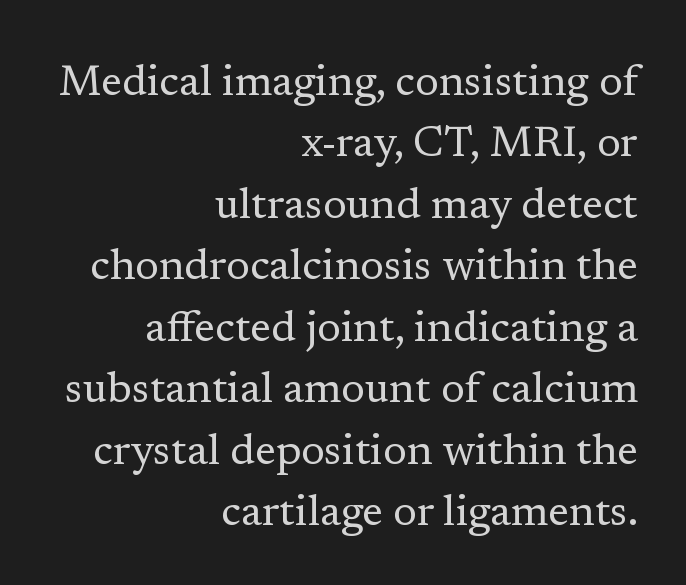
The image shows 43 px regular-weight serif type, upright; set right-aligned, normal line spacing (1.43x), normal letter spacing, not underlined; low stroke contrast and a medium x-height.
